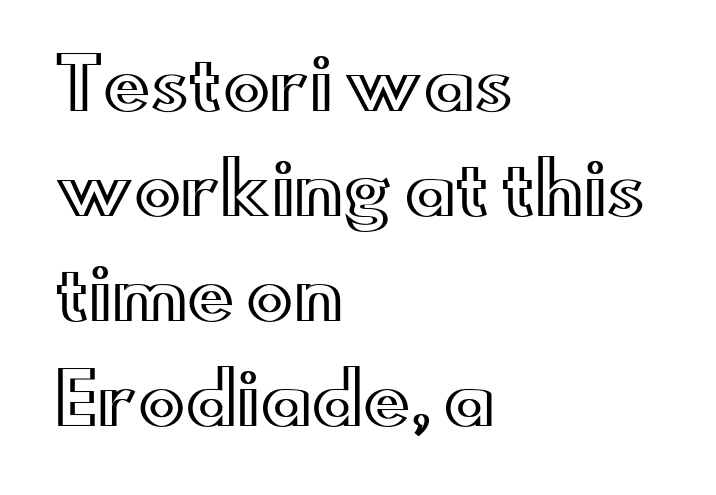
The image shows 70 px wide type, upright; set left-aligned, normal line spacing (1.5x), normal letter spacing, not underlined; a small x-height.
